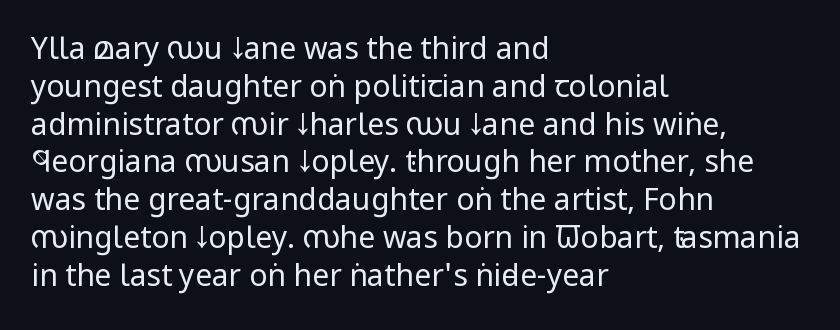
Do the letters lean? They stand straight. In CSS terms this would be text-align: left. The font sits on the lighter half of the weight spectrum, regular included. These lines are composed in type without serifs. The rendering uses natural spacing where letterforms have individual widths. Here the glyphs are tracked normally, forming tight word shapes.
